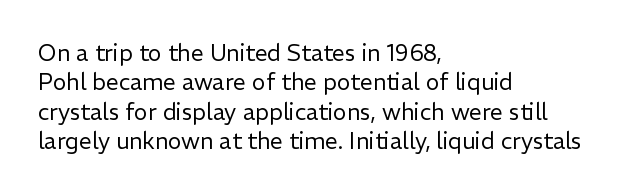
{"italic": "no", "bold": "no", "underline": "no", "align": "left", "line_spacing": "normal", "line_spacing_ratio": 1.28, "letter_spacing": "normal", "letter_spacing_em": 0.0, "glyph_px": 23}
